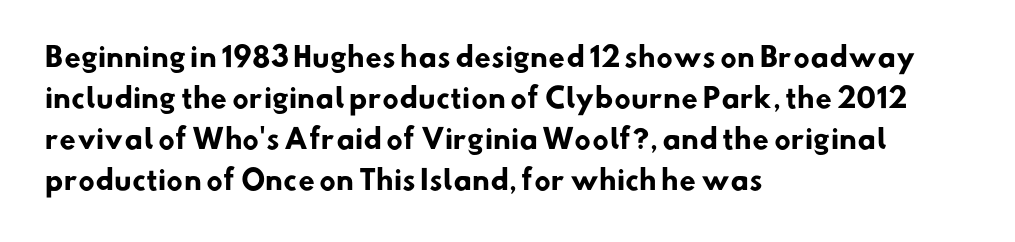
You could call the tracking neutral — neither tight nor loose. Bare-footed words on every line. Every row of glyphs begins at an identical x-position on the left. The vertical gap from one line to the next is medium. Caption: bold face, heavy strokes.
